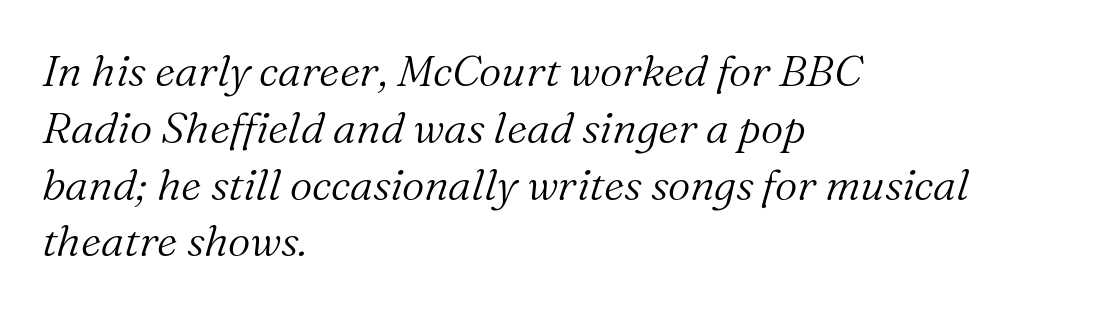
Each letter's strokes conclude with small projecting serifs. What stands out about the letter spacing? Nothing — it is the standard amount. A light-to-regular cut is what we see here. The text carries the slant typical of an italic or oblique font. The lines in this sample share a left origin and differ only in where they stop. Bare-footed words on every line.
